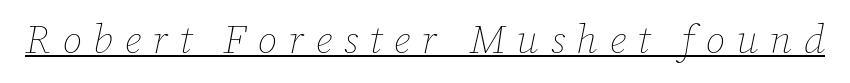
Q: Is the text bold? A: No.
Q: Is the text italic (slanted)? A: Yes, it leans right by about 12 degrees.
Q: Is the text underlined? A: Yes.
Q: Is the spacing between letters normal or unusually wide? A: Unusually wide.
Q: Width (condensed, normal, or wide)? A: Normal.
Q: Stroke contrast? A: Low.
Q: x-height? A: Medium.
Q: Monospaced? A: No.
